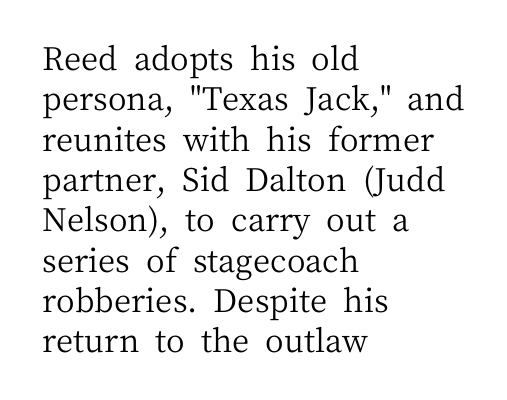
The image shows 32 px regular-weight serif type, upright; set left-aligned, normal line spacing (1.26x), normal letter spacing, not underlined; medium stroke contrast and a medium x-height.
